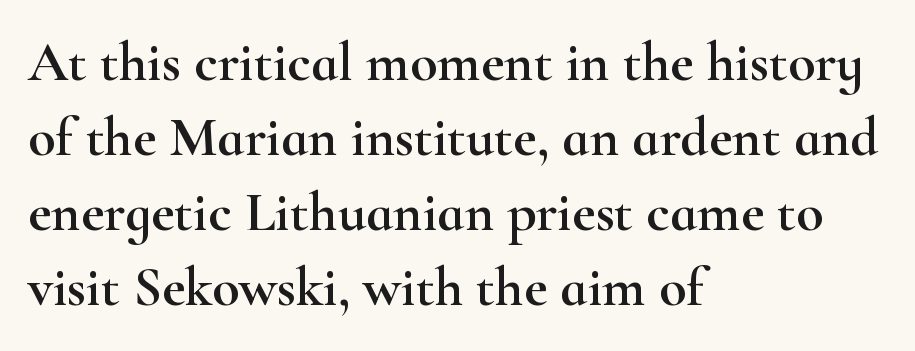
The image shows 56 px wide serif type, upright; set left-aligned, normal line spacing (1.34x), normal letter spacing, not underlined; high stroke contrast and a small x-height.
